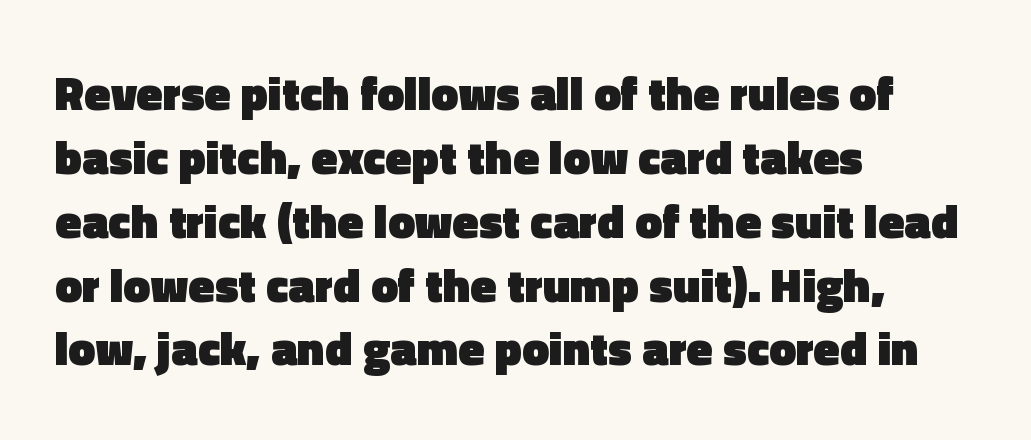
{"serif": "no", "italic": "no", "bold": "yes", "weight": "heavy", "width": "normal", "x_height": "medium", "monospaced": "no", "underline": "no", "align": "left", "line_spacing": "normal", "line_spacing_ratio": 1.33, "letter_spacing": "normal", "letter_spacing_em": 0.0, "glyph_px": 48}
